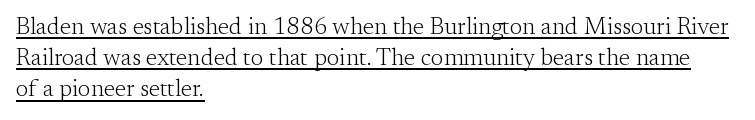
Layout note: lines flush left. Underline: present. Is there any slant? The stems are plumb. Stroke mass is kept to a normal reading level or below. Is the letter spacing exaggerated? No — it looks like the ordinary default. How would I describe the line gaps? Plain and ordinary.
